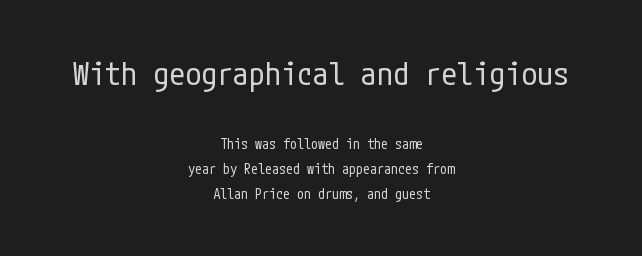
{"serif": "no", "italic": "no", "bold": "no", "weight": "regular", "width": "condensed", "stroke_contrast": "low", "x_height": "medium", "underline": "no", "align": "center", "line_spacing_ratio": 1.77, "letter_spacing": "normal", "letter_spacing_em": 0.0, "larger_block": "first", "size_ratio": 2.29, "glyph_px": 32}
